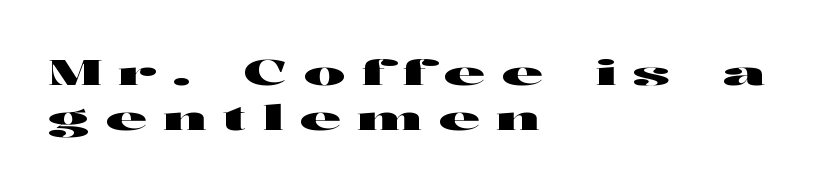
The image shows 35 px wide sans-serif type, upright; set left-aligned, normal line spacing (1.29x), unusually wide letter spacing (+0.47 em), not underlined; high stroke contrast and a medium x-height.
